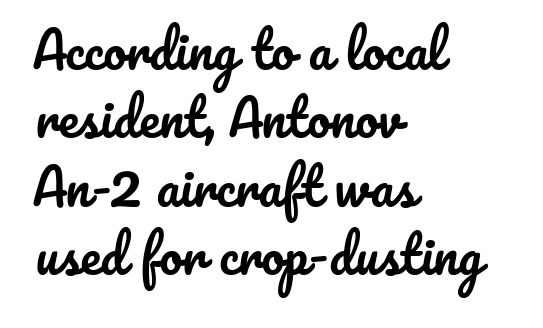
Q: Is the text italic (slanted)? A: Yes.
Q: Is the text underlined? A: No.
Q: How is the paragraph aligned? A: Left-aligned.
Q: Is the spacing between letters normal or unusually wide? A: Normal.
Q: Is the spacing between lines tight, normal or loose? A: Normal.
Q: Width (condensed, normal, or wide)? A: Normal.
Q: Stroke contrast? A: Low.
Q: x-height? A: Small.
Q: Monospaced? A: No.
